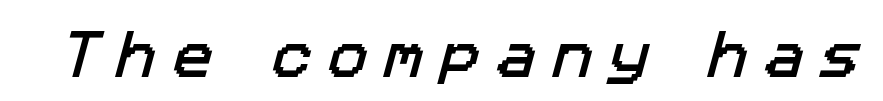
The image shows 53 px sans-serif type; set unusually wide letter spacing (+0.31 em), not underlined; low stroke contrast and a medium x-height.
